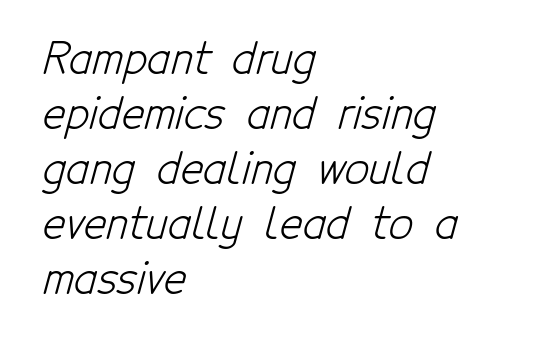
Q: Is the text bold? A: No.
Q: Is the typeface a serif or a sans-serif typeface? A: Sans-serif.
Q: Is the text underlined? A: No.
Q: How is the paragraph aligned? A: Left-aligned.
Q: Is the spacing between letters normal or unusually wide? A: Normal.
Q: Is the spacing between lines tight, normal or loose? A: Normal.
Q: Width (condensed, normal, or wide)? A: Condensed.
Q: Stroke contrast? A: Low.
Q: x-height? A: Medium.
Q: Monospaced? A: No.
